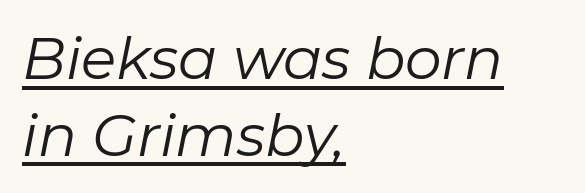
Q: Is the text bold? A: No.
Q: Is the text italic (slanted)? A: Yes, it leans right by about 11 degrees.
Q: Is the text underlined? A: Yes.
Q: How is the paragraph aligned? A: Left-aligned.
Q: Is the spacing between letters normal or unusually wide? A: Normal.
Q: Is the spacing between lines tight, normal or loose? A: Normal.
Q: Width (condensed, normal, or wide)? A: Normal.
Q: Stroke contrast? A: Low.
Q: x-height? A: Medium.
Q: Monospaced? A: No.
